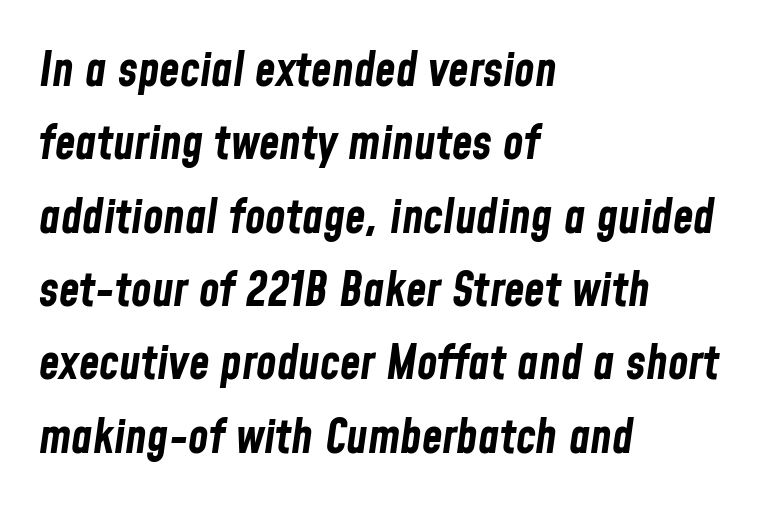
Q: Is the text bold? A: Yes.
Q: Is the text italic (slanted)? A: Yes, it leans right by about 8 degrees.
Q: Is the text underlined? A: No.
Q: How is the paragraph aligned? A: Left-aligned.
Q: Is the spacing between letters normal or unusually wide? A: Normal.
Q: Is the spacing between lines tight, normal or loose? A: Normal.
Q: Width (condensed, normal, or wide)? A: Condensed.
Q: Stroke contrast? A: Low.
Q: x-height? A: Medium.
Q: Monospaced? A: No.
